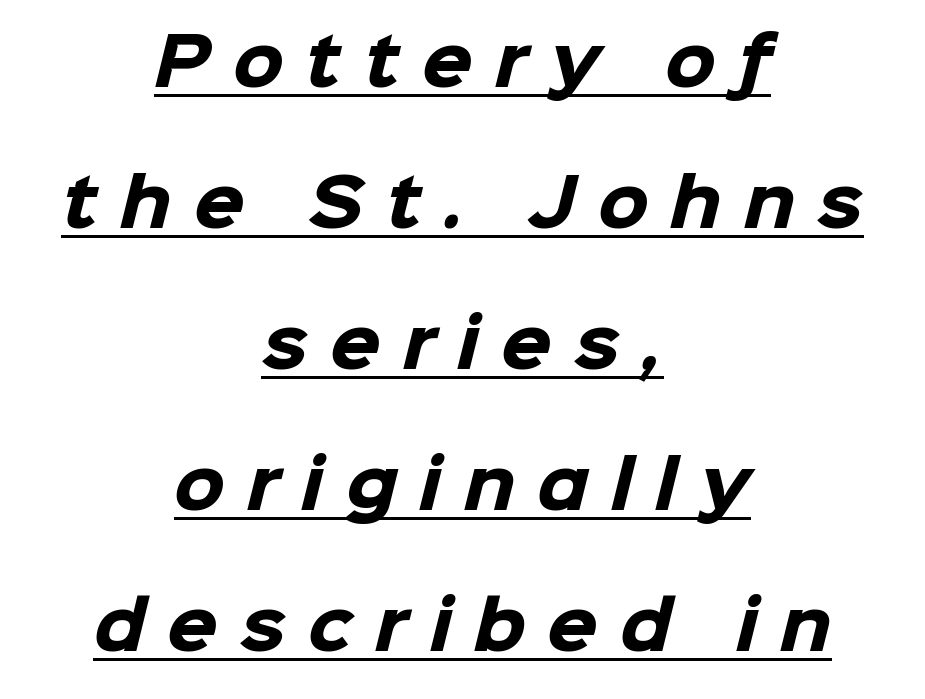
The image shows 65 px heavy sans-serif type; set centered, loose line spacing (2.17x), unusually wide letter spacing (+0.34 em), underlined; low stroke contrast and a medium x-height.
